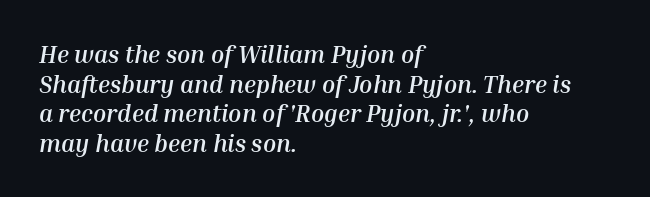
The image shows 24 px bold type, italic (leaning right); set left-aligned, line spacing 1.23x, normal letter spacing, not underlined.
